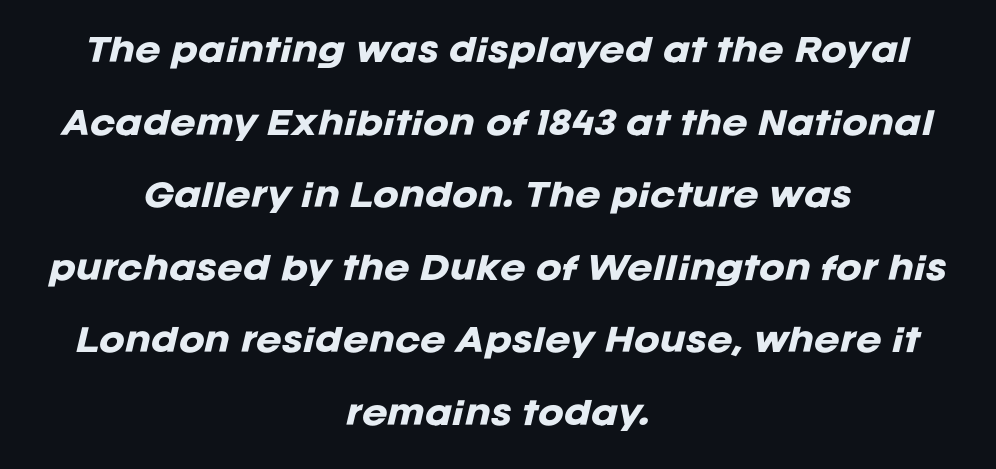
{"italic": "yes", "lean": "right", "slant_degrees": 12, "bold": "yes", "weight": "heavy", "width": "normal", "stroke_contrast": "low", "x_height": "large", "monospaced": "no", "underline": "no", "align": "center", "line_spacing": "loose", "line_spacing_ratio": 2.34, "letter_spacing": "normal", "letter_spacing_em": 0.0, "glyph_px": 31}
